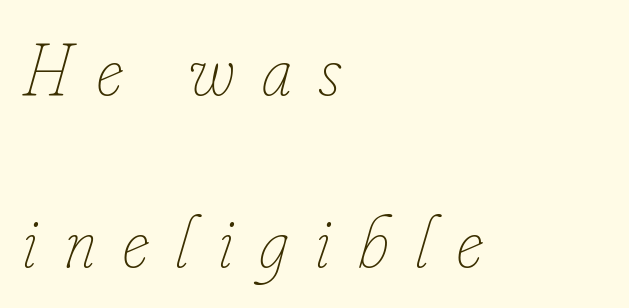
The image shows 74 px thin, condensed type, italic (leaning right); set left-aligned, loose line spacing (2.32x), unusually wide letter spacing (+0.37 em), not underlined; low stroke contrast and a small x-height.
